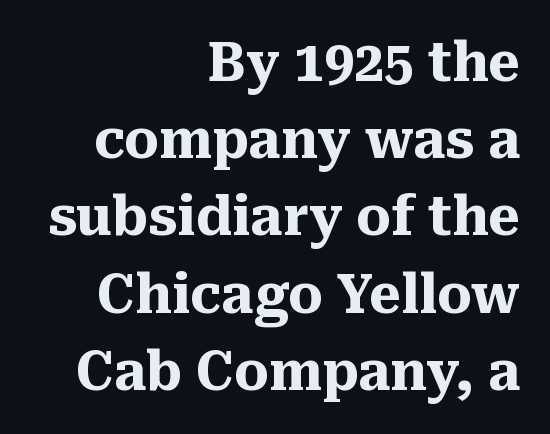
Q: Is the text bold? A: Yes.
Q: Is the text italic (slanted)? A: No, it is upright.
Q: Is the typeface a serif or a sans-serif typeface? A: Serif.
Q: Is the text underlined? A: No.
Q: How is the paragraph aligned? A: Right-aligned.
Q: Is the spacing between letters normal or unusually wide? A: Normal.
Q: Is the spacing between lines tight, normal or loose? A: Normal.
Q: Width (condensed, normal, or wide)? A: Normal.
Q: Stroke contrast? A: Medium.
Q: x-height? A: Medium.
Q: Monospaced? A: No.
